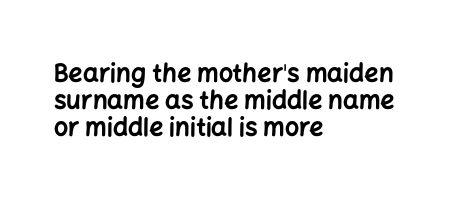
{"italic": "no", "bold": "yes", "underline": "no", "align": "left", "line_spacing": "tight", "line_spacing_ratio": 1.08, "letter_spacing": "normal", "letter_spacing_em": 0.0, "glyph_px": 25}
